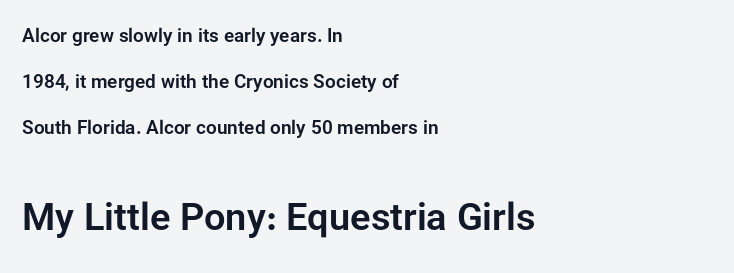
Q: Is the text italic (slanted)? A: No, it is upright.
Q: Is the typeface a serif or a sans-serif typeface? A: Sans-serif.
Q: Is the text underlined? A: No.
Q: How is the paragraph aligned? A: Left-aligned.
Q: Is the spacing between letters normal or unusually wide? A: Normal.
Q: Is the spacing between lines tight, normal or loose? A: Loose.
Q: Which block of text is set in a larger size, the first (top) or the second (bottom)? A: The second (bottom) one.
Q: Width (condensed, normal, or wide)? A: Normal.
Q: Stroke contrast? A: Low.
Q: x-height? A: Medium.
Q: Monospaced? A: No.
